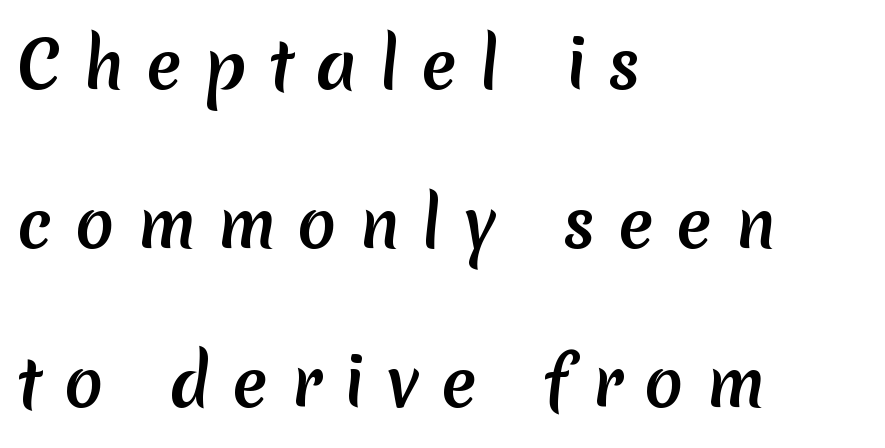
The leading is generous, giving the passage an open texture. Casual observation: everything's shoved over to the left. The tracking jumps out immediately: characters are airy and widely separated. Rule under the text: the space is simply empty. Classification — sans serif.
